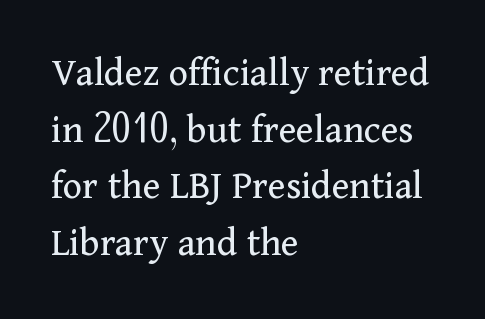
Q: Is the text bold? A: No.
Q: Is the text italic (slanted)? A: No, it is upright.
Q: Is the typeface a serif or a sans-serif typeface? A: Serif.
Q: Is the text underlined? A: No.
Q: How is the paragraph aligned? A: Left-aligned.
Q: Is the spacing between letters normal or unusually wide? A: Normal.
Q: Is the spacing between lines tight, normal or loose? A: Normal.
Q: Width (condensed, normal, or wide)? A: Normal.
Q: Stroke contrast? A: Medium.
Q: x-height? A: Medium.
Q: Monospaced? A: No.
